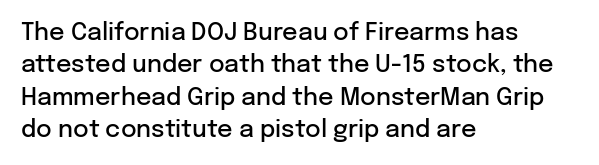
Does the leading feel generous? No, just average. Words float on clear page, feet unadorned. These lines carry some extra weight — a demibold, not a full bold. A classic flush-left, rag-right setting is used for this passage. The letters sit at their default tracking, neither squeezed nor spread.
